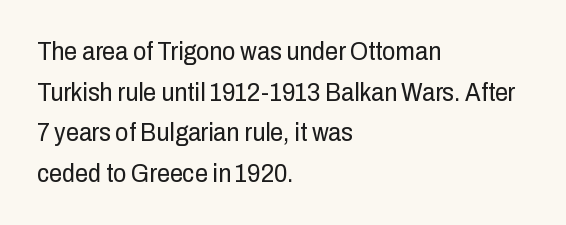
The zone under the glyphs is completely vacant. Letters have the restrained weight of plain body copy at most. Line beginnings align vertically; line endings do not. The gaps between neighbouring characters are ordinary and unremarkable.
